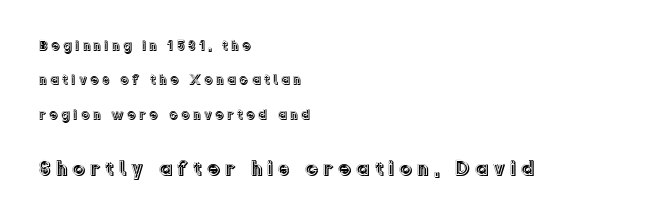
The passage shown has open, widely tracked lettering throughout. Short and long lines alike share a common starting point at left. Every stem runs plumb, perpendicular to the baseline. The rendering uses a large line-height, opening up the rows. Reading top to bottom, the characters get bigger at the block break. A clean baseline with only descenders dipping below it.
